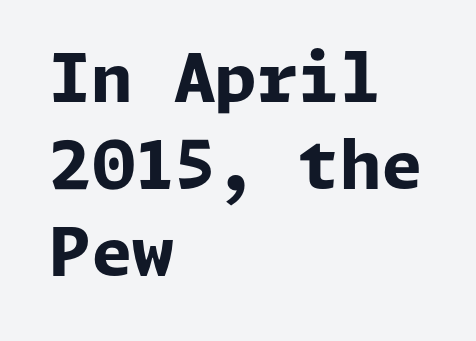
Descender tails drop into unmarked territory. These lines are composed in type without serifs. Notice how the passage keeps a crisp vertical edge on the left only. How would I describe the line gaps? Plain and ordinary. The strokes are fattened all the way to bold. This rendering leaves character spacing at its baseline value.
